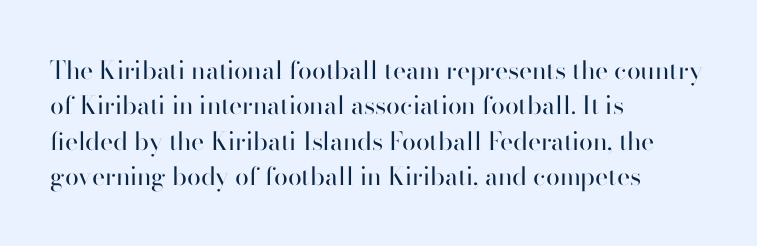
{"italic": "no", "bold": "no", "underline": "no", "align": "left", "line_spacing": "normal", "line_spacing_ratio": 1.42, "letter_spacing": "normal", "letter_spacing_em": 0.0, "glyph_px": 25}
